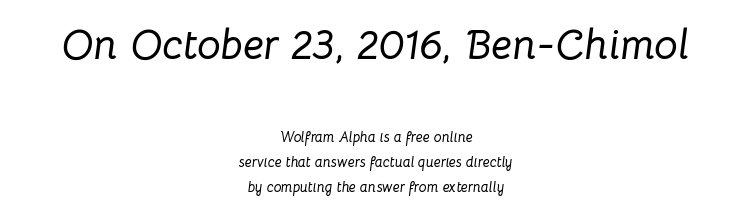
{"italic": "yes", "lean": "right", "slant_degrees": 8, "width": "normal", "stroke_contrast": "low", "x_height": "medium", "monospaced": "no", "underline": "no", "align": "center", "line_spacing_ratio": 1.81, "letter_spacing": "normal", "letter_spacing_em": 0.0, "larger_block": "first", "size_ratio": 3.0, "glyph_px": 42}
